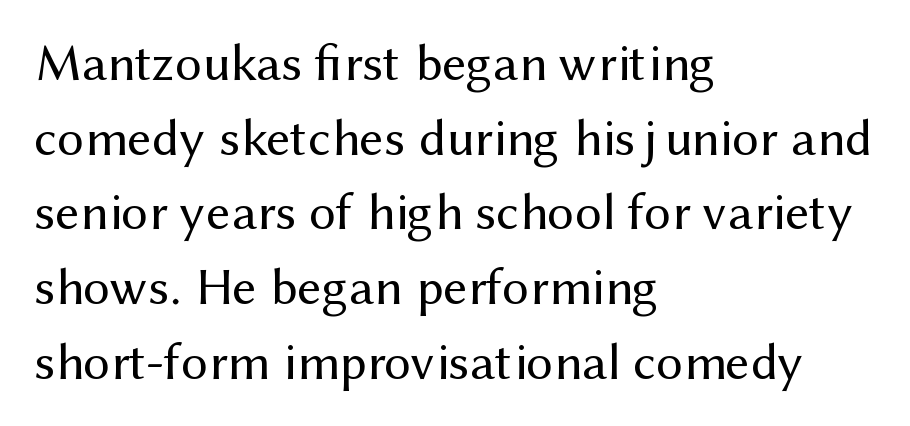
{"serif": "no", "italic": "no", "bold": "no", "weight": "regular", "width": "normal", "stroke_contrast": "medium", "x_height": "medium", "monospaced": "no", "underline": "no", "align": "left", "line_spacing": "normal", "line_spacing_ratio": 1.41, "letter_spacing": "normal", "letter_spacing_em": 0.0, "glyph_px": 53}
